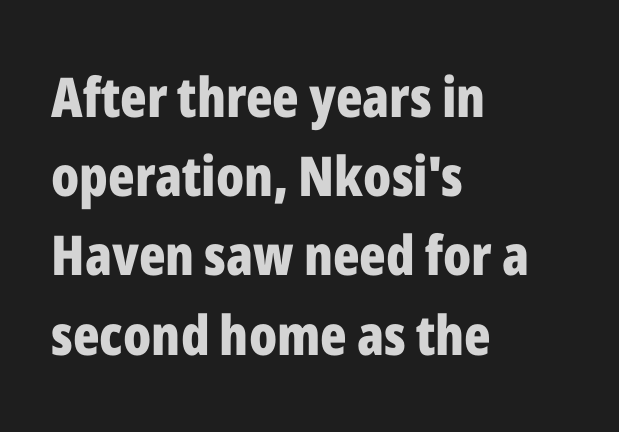
The image shows 55 px bold, condensed sans-serif type, upright; set left-aligned, normal line spacing (1.44x), normal letter spacing, not underlined; low stroke contrast and a medium x-height.
